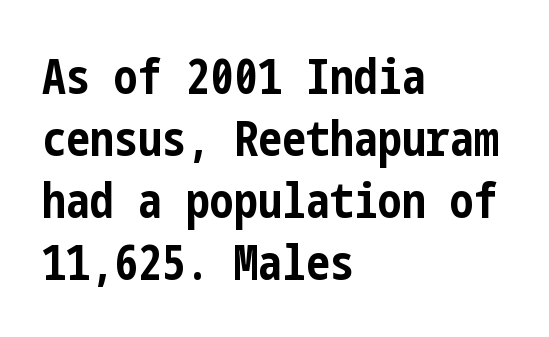
Ascenders rise straight up at ninety degrees. Nothing unusual about the tracking: characters are spaced as the font intends. Heavy, bold letterforms. The text was rendered using a sans face with plain stroke endings.
